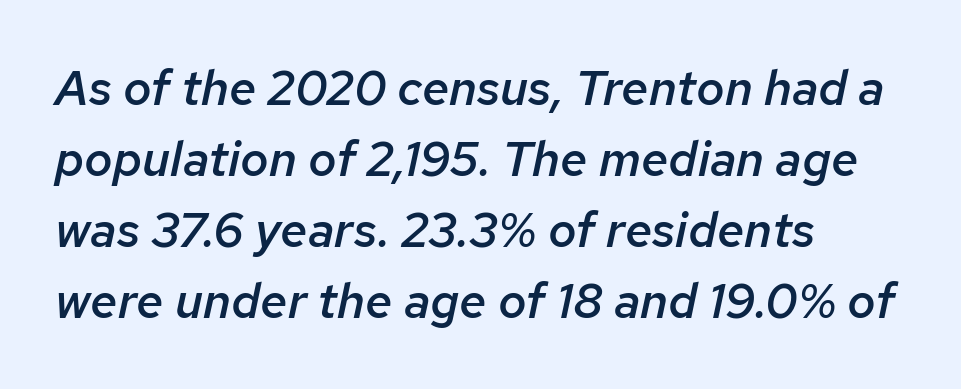
{"italic": "yes", "lean": "right", "slant_degrees": 12, "bold": "semi", "weight": "semibold", "width": "normal", "stroke_contrast": "low", "x_height": "medium", "monospaced": "no", "underline": "no", "align": "left", "line_spacing": "normal", "line_spacing_ratio": 1.45, "letter_spacing": "normal", "letter_spacing_em": 0.0, "glyph_px": 49}
